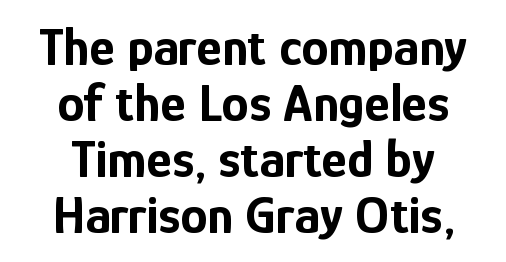
{"serif": "no", "italic": "no", "bold": "yes", "weight": "bold", "width": "condensed", "stroke_contrast": "low", "x_height": "medium", "monospaced": "no", "underline": "no", "align": "center", "line_spacing": "tight", "line_spacing_ratio": 1.04, "letter_spacing": "normal", "letter_spacing_em": 0.0, "glyph_px": 54}
